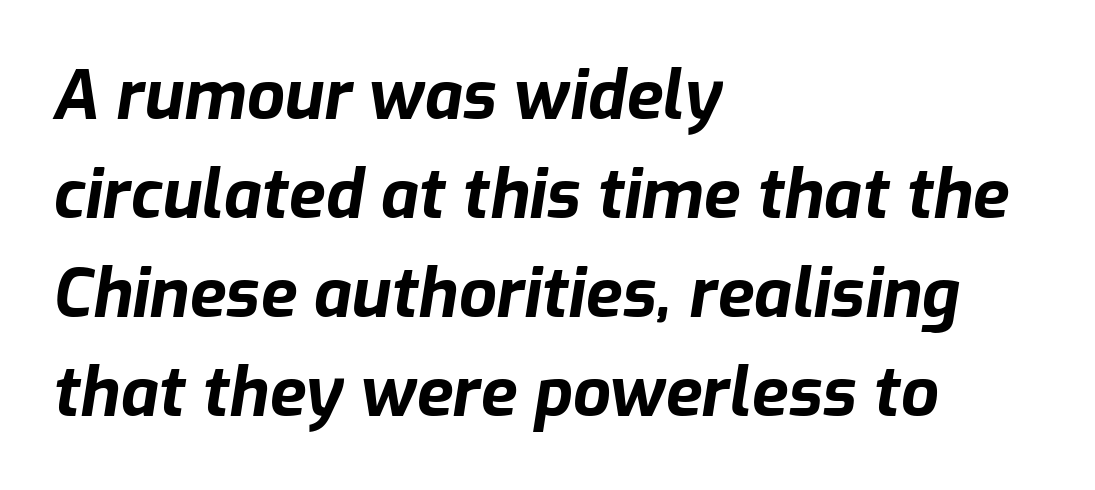
{"italic": "yes", "lean": "right", "slant_degrees": 9, "bold": "yes", "weight": "bold", "width": "normal", "stroke_contrast": "low", "x_height": "medium", "monospaced": "no", "underline": "no", "align": "left", "line_spacing": "normal", "line_spacing_ratio": 1.48, "letter_spacing": "normal", "letter_spacing_em": 0.0, "glyph_px": 67}
